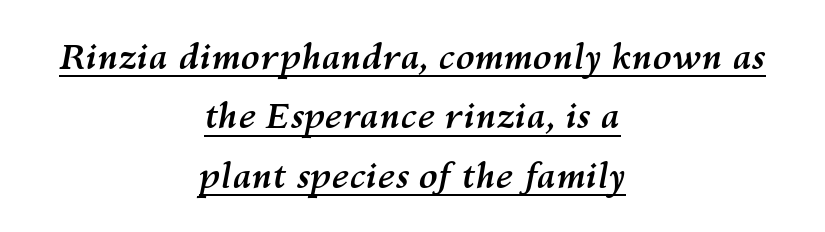
The image shows 35 px semibold type, italic (leaning right); set centered, normal line spacing (1.7x), normal letter spacing, underlined; medium stroke contrast and a medium x-height.
